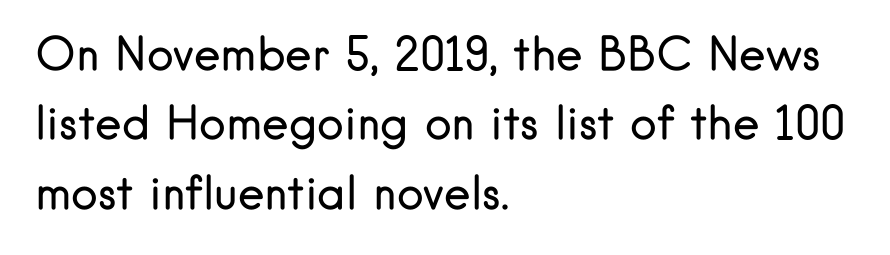
Unbolded letterforms with no extra heft. Characters follow at the spacing the type designer built in. Type without underlining. Leftover space on each line is placed entirely after the last word. Regarding leading, the lines here are spaced in the standard way. Examine the stroke ends and you'll find no serifs.
